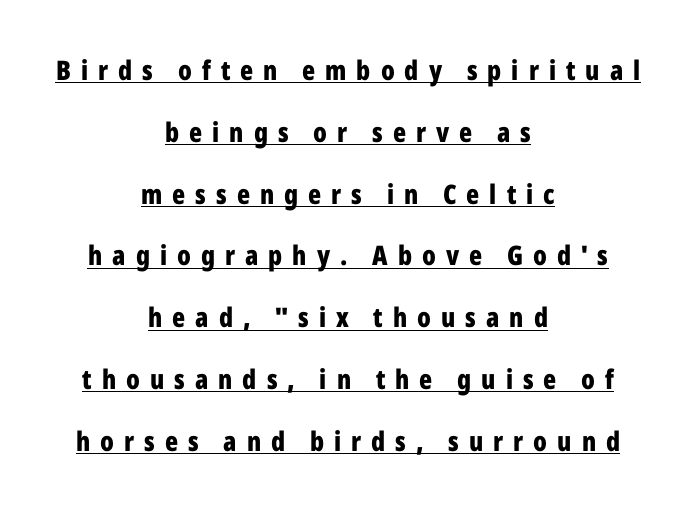
The image shows 27 px bold type, upright; set centered, loose line spacing (2.29x), unusually wide letter spacing (+0.37 em), underlined.
